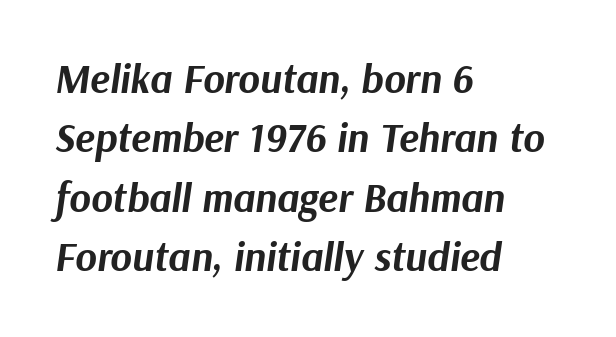
The rows are spaced the way most documents space them. Students, note that the glyphs here touch the page at normal intervals. This sample has the flowing, uneven cadence of proportional lettering. Each row of text sits above clean, open space. Teacher's note: observe the even left margin — that is flush-left alignment.
